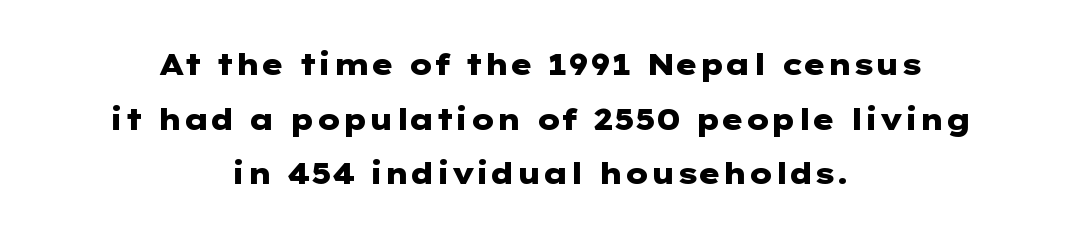
Q: Is the text bold? A: Yes.
Q: Is the text italic (slanted)? A: No, it is upright.
Q: Is the typeface a serif or a sans-serif typeface? A: Sans-serif.
Q: Is the text underlined? A: No.
Q: How is the paragraph aligned? A: Centered.
Q: Is the spacing between letters normal or unusually wide? A: Normal.
Q: Width (condensed, normal, or wide)? A: Wide.
Q: Stroke contrast? A: Low.
Q: x-height? A: Medium.
